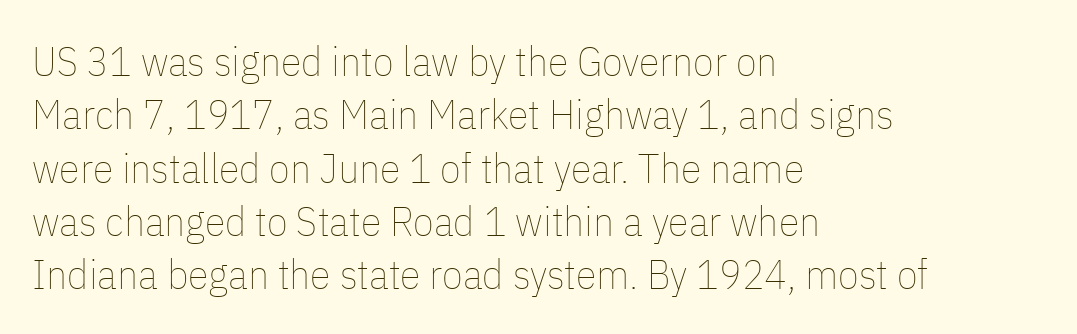
The image shows 42 px thin, condensed type, upright; set left-aligned, normal line spacing (1.27x), normal letter spacing, not underlined; low stroke contrast and a medium x-height.
